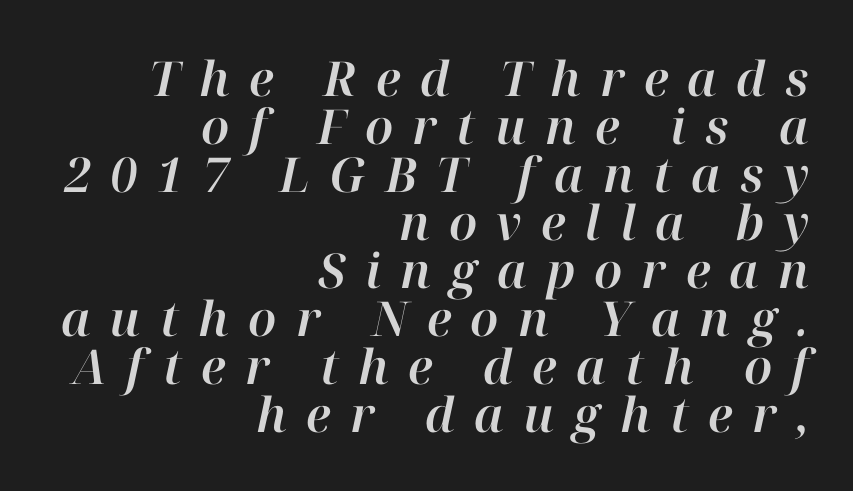
Is the letter spacing exaggerated? Yes — the characters are pushed far apart. Right-aligned paragraph, ragged on the left. Think of a printed novel: that variable character pitch is what you see here. Successive baselines arrive quickly, one right under another.
